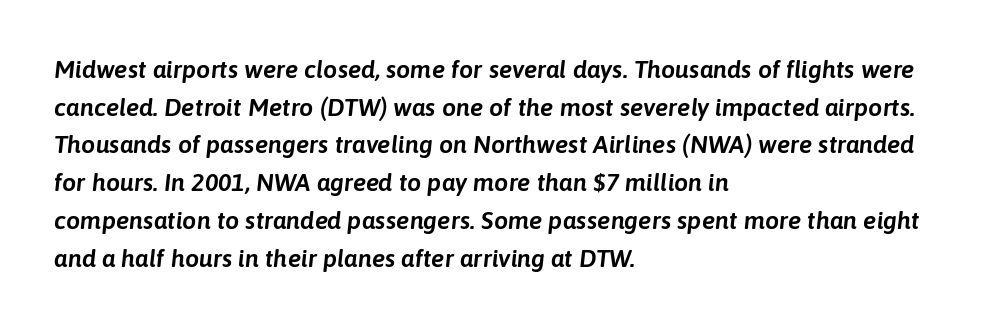
The setting favours the left margin, as ordinary paragraphs usually do. Here the glyphs are tracked normally, forming tight word shapes. The text carries the slant typical of an italic or oblique font. Evenly set lines give the paragraph a standard silhouette. Honestly, there is no underline to notice here at all.
